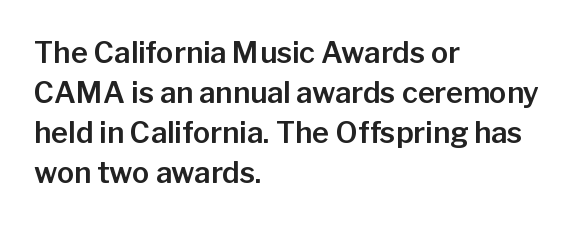
Descenders are the only things crossing below the line. The passage shown is typed in a proportional face where columns would drift. The horizontal fit of the characters is conventional and even. This rendering uses left alignment, leaving the right contour irregular. Regarding leading, the lines here are spaced in the standard way.
